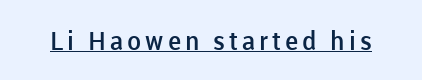
The image shows 26 px text type, upright; set underlined.
